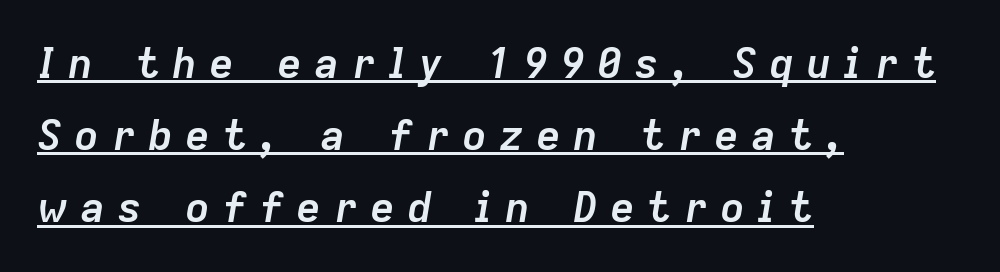
{"italic": "yes", "lean": "right", "slant_degrees": 9, "bold": "yes", "weight": "semibold", "width": "normal", "stroke_contrast": "low", "x_height": "medium", "monospaced": "no", "underline": "yes", "align": "left", "line_spacing_ratio": 1.72, "letter_spacing": "wide", "letter_spacing_em": 0.28, "glyph_px": 42}
